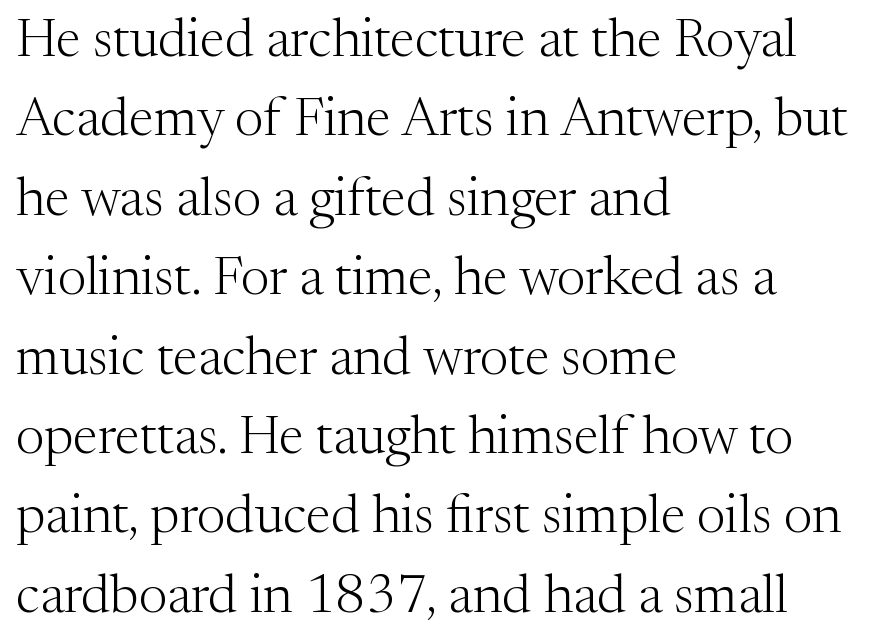
{"serif": "yes", "italic": "no", "bold": "no", "weight": "light", "width": "normal", "stroke_contrast": "medium", "x_height": "medium", "monospaced": "no", "underline": "no", "align": "left", "line_spacing": "normal", "line_spacing_ratio": 1.47, "letter_spacing": "normal", "letter_spacing_em": 0.0, "glyph_px": 54}
